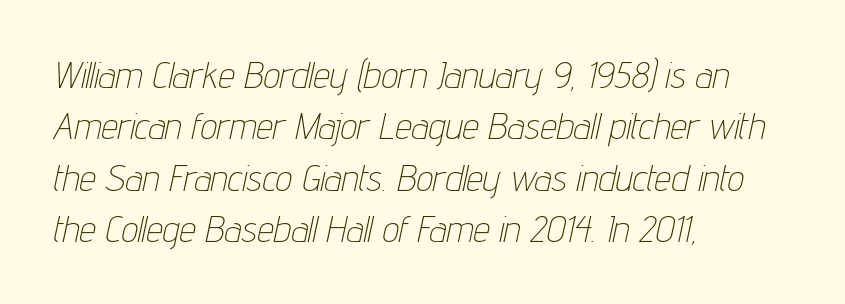
The image shows 37 px thin, condensed type, italic (leaning right); set left-aligned, normal line spacing (1.39x), normal letter spacing, not underlined; low stroke contrast and a medium x-height.
